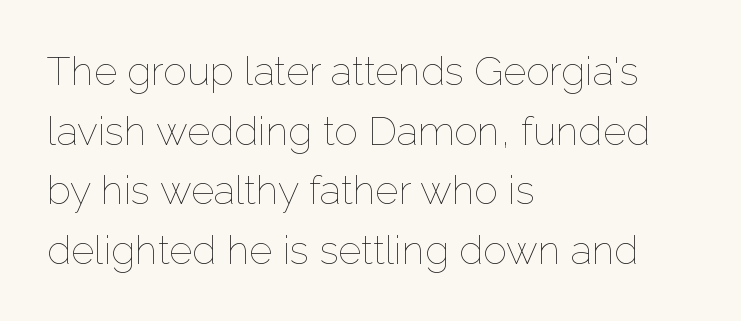
The image shows 40 px thin type, upright; set left-aligned, normal line spacing (1.49x), normal letter spacing, not underlined; low stroke contrast and a medium x-height.
